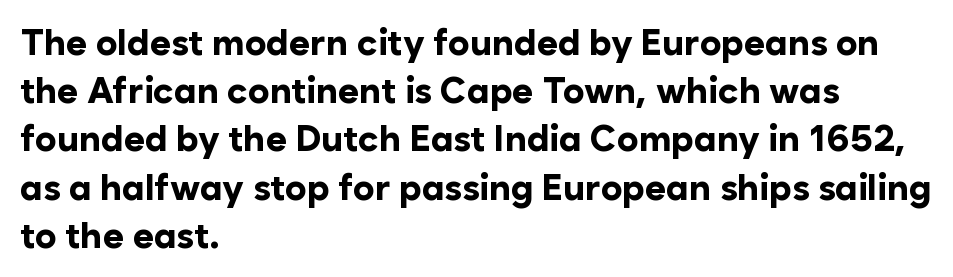
The image shows 36 px bold sans-serif type, upright; set left-aligned, normal line spacing (1.34x), normal letter spacing, not underlined; low stroke contrast and a medium x-height.
